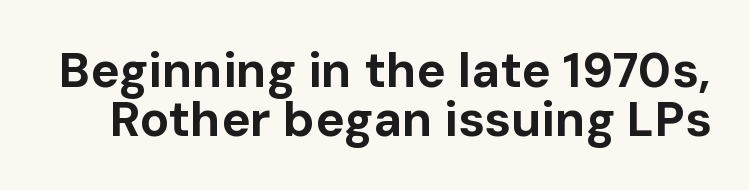
The font is running at its bold setting. Between one letter and the next there's only the usual sliver of space. The passage shown is typeset with a sans-serif family. Lines of text with bare space underneath. Baseline-to-baseline distance is barely more than the letter height.
